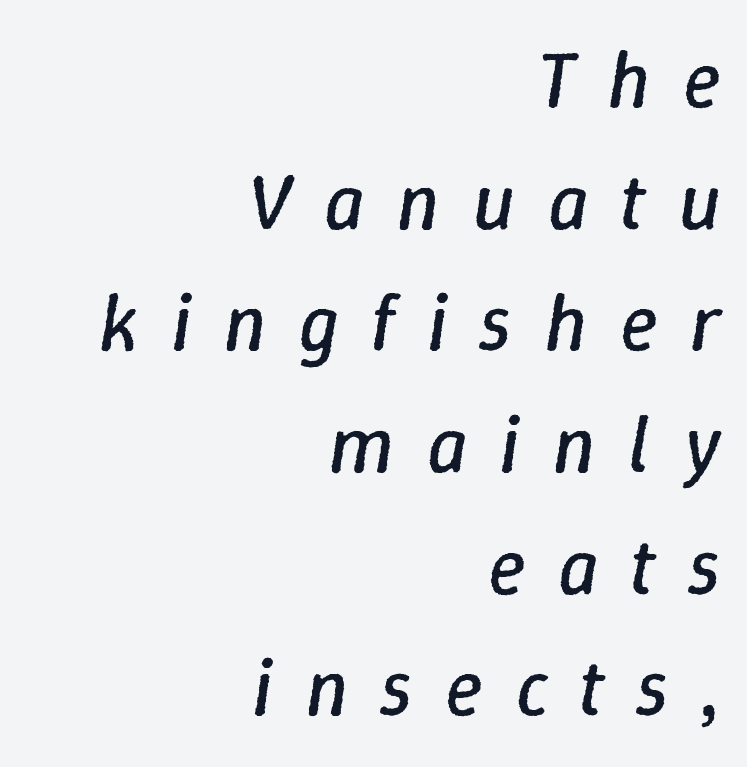
Q: Is the text bold? A: No.
Q: Is the text italic (slanted)? A: Yes, it leans right by about 9 degrees.
Q: Is the text underlined? A: No.
Q: How is the paragraph aligned? A: Right-aligned.
Q: Is the spacing between letters normal or unusually wide? A: Unusually wide.
Q: Is the spacing between lines tight, normal or loose? A: Normal.
Q: Width (condensed, normal, or wide)? A: Normal.
Q: Stroke contrast? A: Low.
Q: x-height? A: Medium.
Q: Monospaced? A: No.
